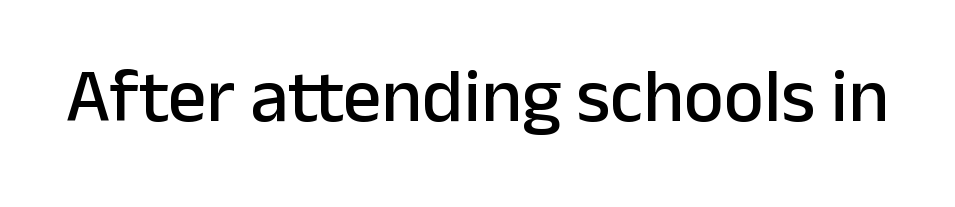
The image shows 76 px sans-serif type, upright; set normal letter spacing, not underlined; low stroke contrast and a medium x-height.
